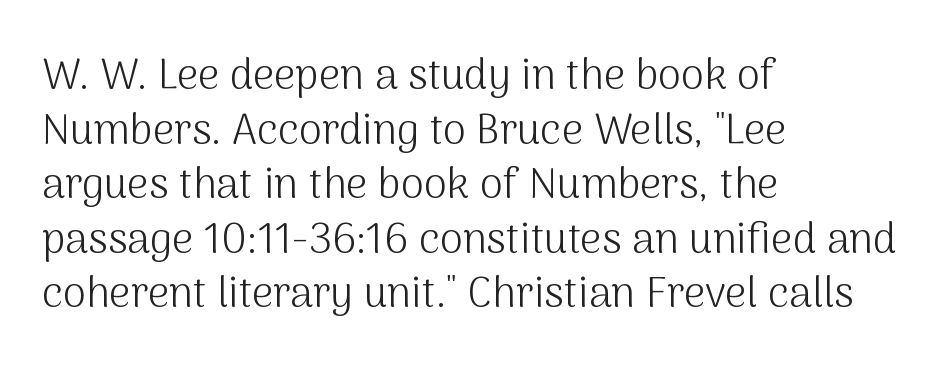
Reading down the block, your eye returns to a fixed left position each line. Summary of weight: not heavy and not bold. The line-height multiplier appears to be the usual default. Think of a printed novel: that variable character pitch is what you see here. Standard letterfit; no display-style spreading of the glyphs. Each row of text sits above clean, open space.
